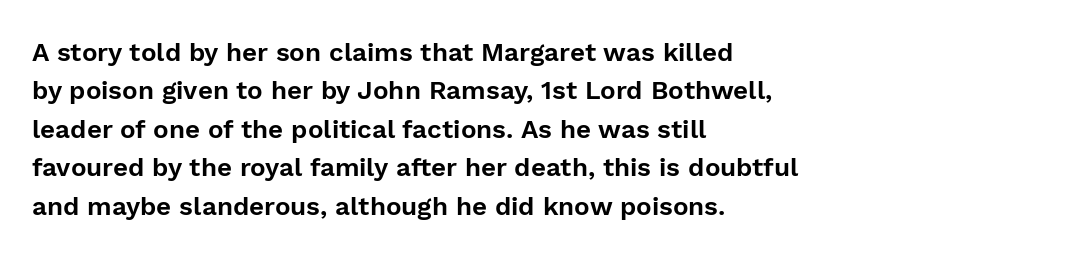
Q: Is the text italic (slanted)? A: No, it is upright.
Q: Is the text underlined? A: No.
Q: How is the paragraph aligned? A: Left-aligned.
Q: Is the spacing between letters normal or unusually wide? A: Normal.
Q: Is the spacing between lines tight, normal or loose? A: Normal.
